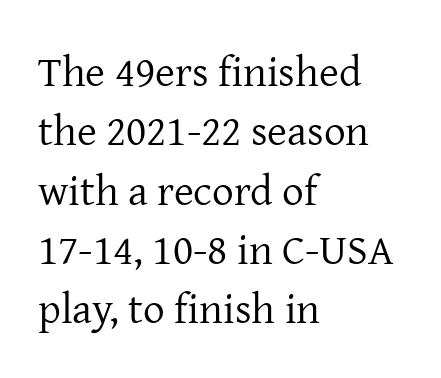
Letters rest on an invisible, unmarked baseline. One glance says typical: line gaps are just what's usual. Stroke terminals: seriffed. Stroke thickness stays within the range of a standard reading face or lighter. The setting favours the left margin, as ordinary paragraphs usually do. Tracking here is standard; glyphs follow each other at the usual distance.
